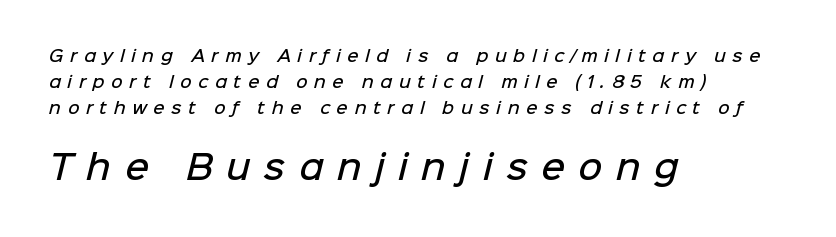
The image shows 33 px semibold sans-serif type; set left-aligned, normal line spacing (1.62x), unusually wide letter spacing (+0.41 em), not underlined; the second (bottom) block is 2.06x larger; low stroke contrast and a medium x-height.
